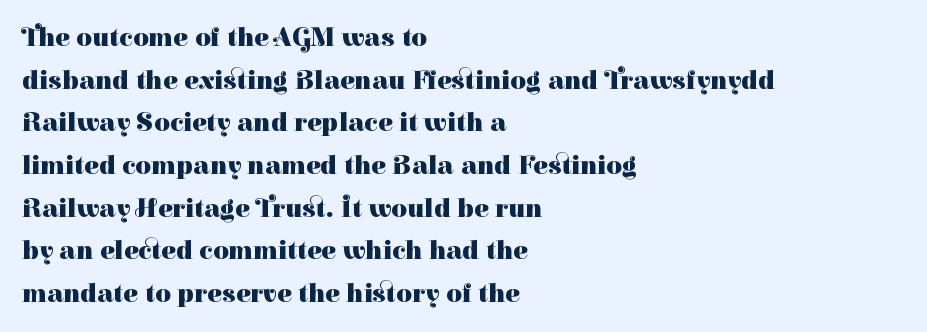
Q: Is the text bold? A: Yes.
Q: Is the text italic (slanted)? A: No, it is upright.
Q: Is the text underlined? A: No.
Q: How is the paragraph aligned? A: Left-aligned.
Q: Is the spacing between letters normal or unusually wide? A: Normal.
Q: Is the spacing between lines tight, normal or loose? A: Normal.
